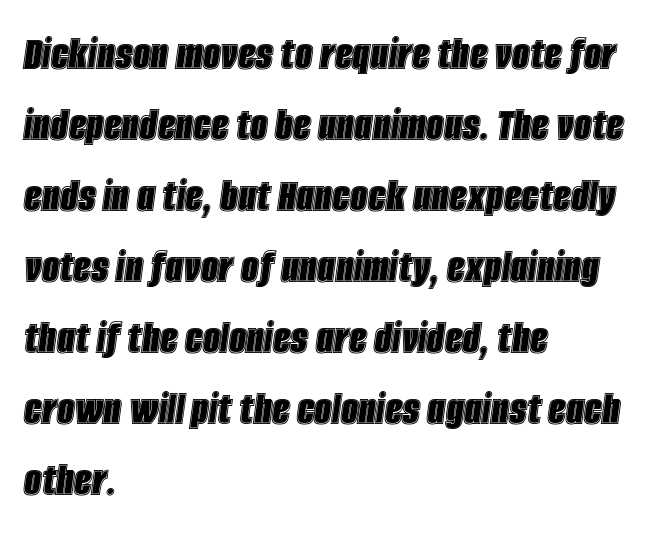
Casual observation: everything's shoved over to the left. Each new line begins a customary step beneath the previous one. The axis of the letterforms is tilted away from vertical. Do the characters align in a grid? No, the font is proportional. How are the letters spaced? Ordinarily, with no added tracking.
